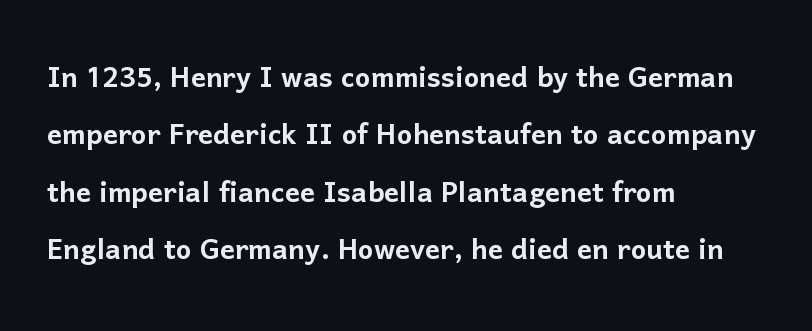
Check where the strokes stop: nothing finishes them off — pure sans. Whoever set this chose a conventional vertical rhythm. Ordinary non-slanted type is in use. Underlining? Definitely not there. Line starts are locked; line ends wander. These lines are rendered in a variable-pitch font.
